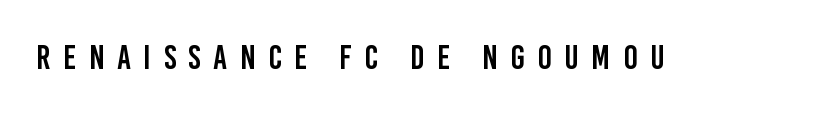
Varying glyph widths throughout — classic text-font behaviour. The typography opts for an upright posture over an oblique one. Grotesque or geometric, the face here clearly has no serifs. Inter-character spacing is expanded well beyond the font's built-in metrics. Letters rest on an invisible, unmarked baseline.
